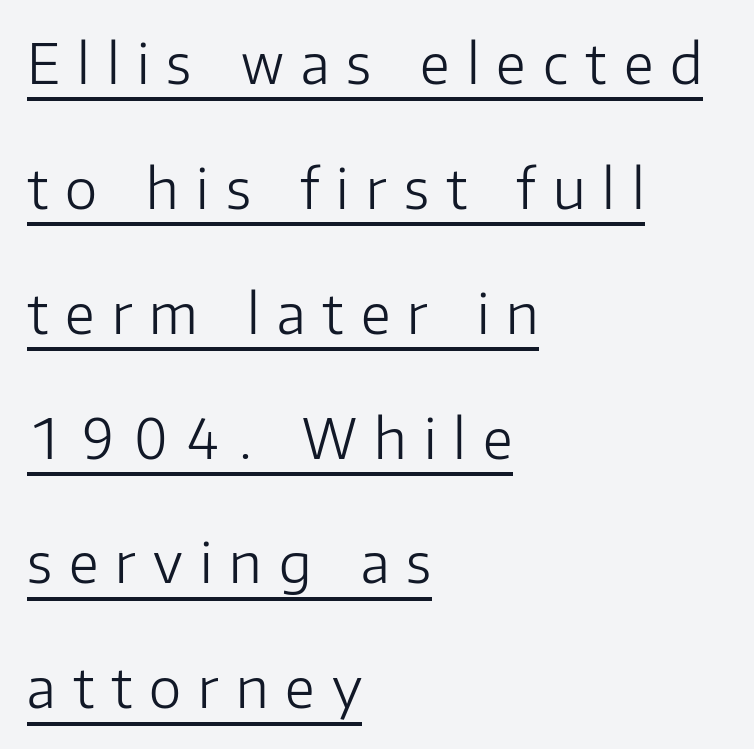
{"serif": "no", "italic": "no", "bold": "no", "weight": "light", "width": "normal", "stroke_contrast": "low", "x_height": "medium", "monospaced": "no", "underline": "yes", "align": "left", "line_spacing": "loose", "line_spacing_ratio": 2.27, "letter_spacing": "wide", "letter_spacing_em": 0.31, "glyph_px": 55}
